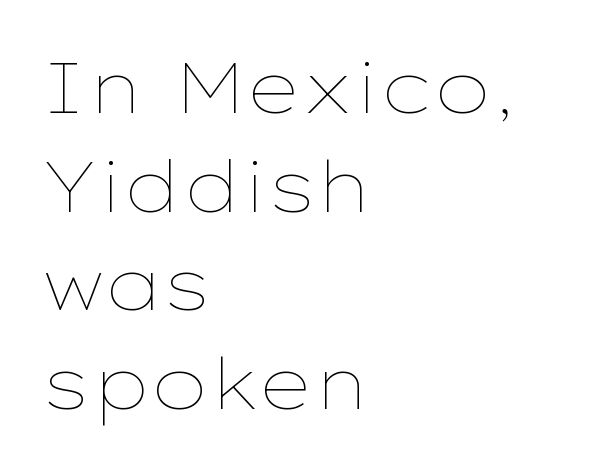
{"italic": "no", "bold": "no", "weight": "thin", "width": "wide", "stroke_contrast": "low", "x_height": "medium", "monospaced": "no", "underline": "no", "align": "left", "line_spacing": "normal", "line_spacing_ratio": 1.39, "letter_spacing": "normal", "letter_spacing_em": 0.0, "glyph_px": 71}
